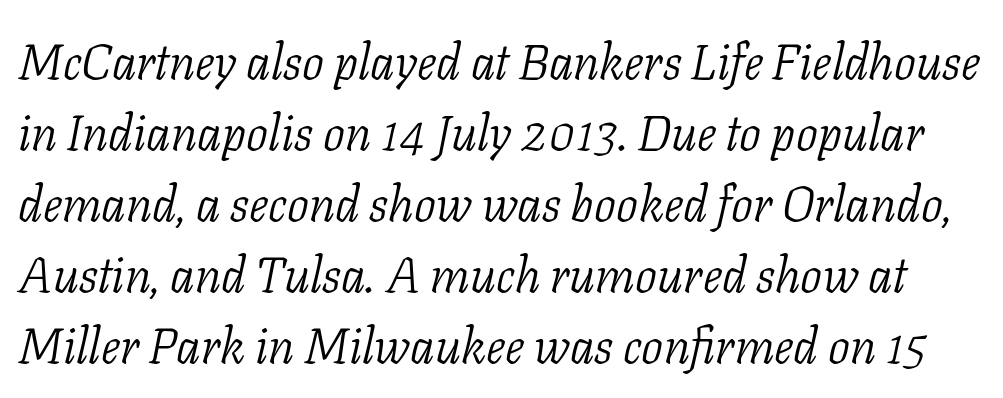
The image shows 49 px light serif type, italic (leaning right); set normal line spacing (1.45x), normal letter spacing, not underlined; low stroke contrast and a medium x-height.
